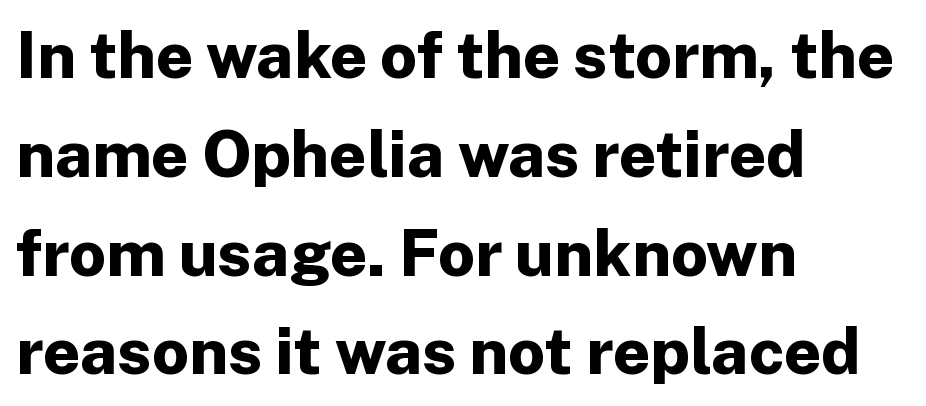
Q: Is the text bold? A: Yes.
Q: Is the text italic (slanted)? A: No, it is upright.
Q: Is the typeface a serif or a sans-serif typeface? A: Sans-serif.
Q: Is the text underlined? A: No.
Q: How is the paragraph aligned? A: Left-aligned.
Q: Is the spacing between letters normal or unusually wide? A: Normal.
Q: Is the spacing between lines tight, normal or loose? A: Normal.
Q: Width (condensed, normal, or wide)? A: Normal.
Q: Stroke contrast? A: Low.
Q: x-height? A: Medium.
Q: Monospaced? A: No.
